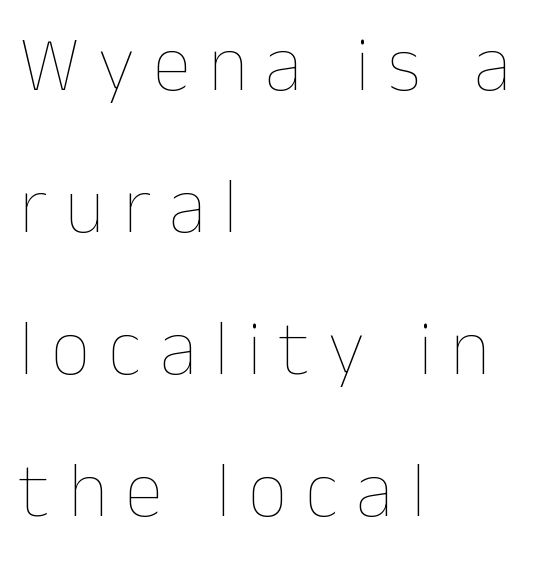
You can tell it's not italic because the verticals are truly vertical. The face used here is proportionally spaced, like ordinary book or web type. Observe the wide spacing: letters keep a clear distance from each other. Heaviness? Minimal to ordinary, like unemphasized prose. The rendering anchors every line to the left-hand side. The space directly below the letters is spotless.
